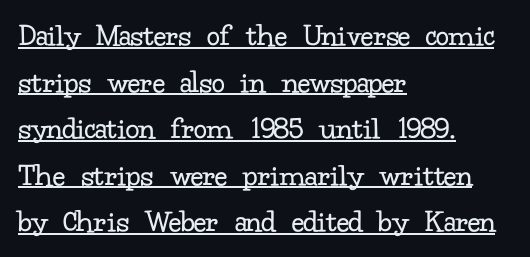
Q: Is the text bold? A: No.
Q: Is the text italic (slanted)? A: No, it is upright.
Q: Is the typeface a serif or a sans-serif typeface? A: Serif.
Q: Is the text underlined? A: Yes.
Q: How is the paragraph aligned? A: Left-aligned.
Q: Is the spacing between letters normal or unusually wide? A: Normal.
Q: Is the spacing between lines tight, normal or loose? A: Normal.
Q: Width (condensed, normal, or wide)? A: Normal.
Q: Stroke contrast? A: Low.
Q: x-height? A: Small.
Q: Monospaced? A: No.
